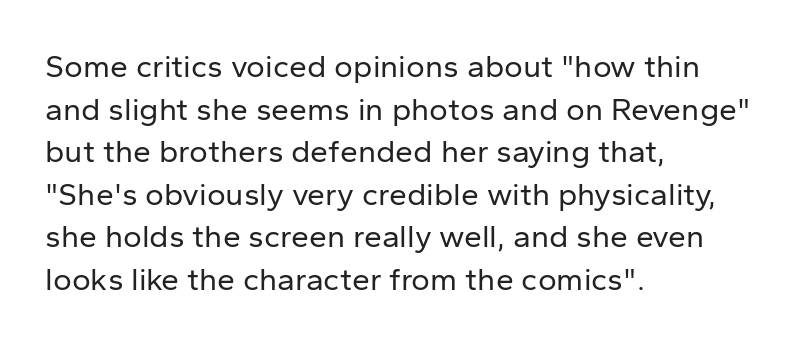
The image shows 32 px regular-weight sans-serif type, upright; set left-aligned, normal line spacing (1.33x), normal letter spacing, not underlined; low stroke contrast and a medium x-height.
